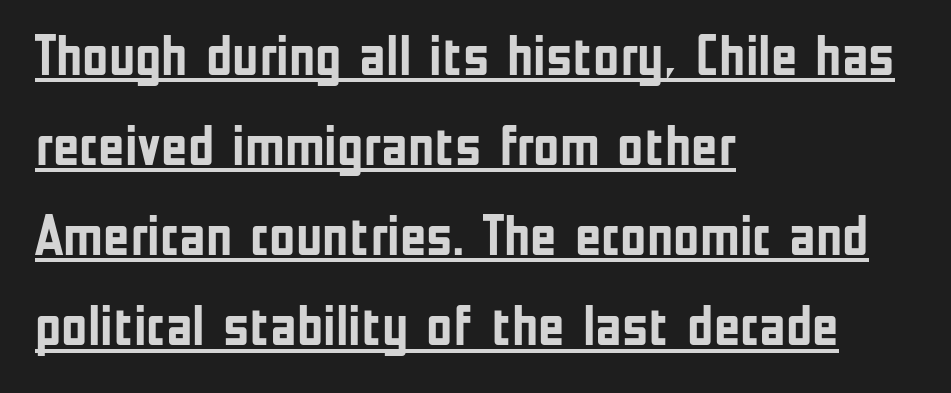
Q: Is the text bold? A: Yes.
Q: Is the text italic (slanted)? A: No, it is upright.
Q: Is the typeface a serif or a sans-serif typeface? A: Sans-serif.
Q: Is the text underlined? A: Yes.
Q: How is the paragraph aligned? A: Left-aligned.
Q: Is the spacing between letters normal or unusually wide? A: Normal.
Q: Is the spacing between lines tight, normal or loose? A: Normal.
Q: Width (condensed, normal, or wide)? A: Condensed.
Q: Stroke contrast? A: Low.
Q: x-height? A: Medium.
Q: Monospaced? A: No.
